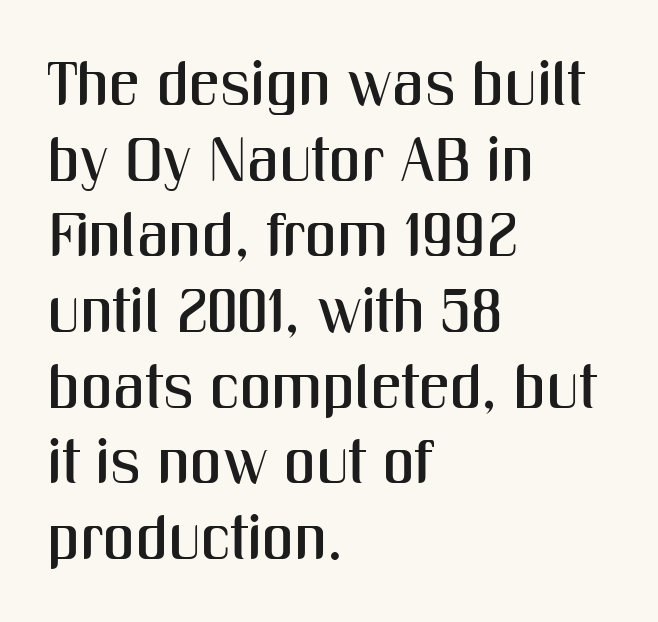
Any mark beneath the type? The region is blank. Looks like regular typesetting: each glyph gets only the width it needs. Horizontal alignment here is leftward, the default for most running prose. Unlike italic type, these characters show no tilt at all. Observe the ordinary spacing: letters are neighbours, not strangers.
